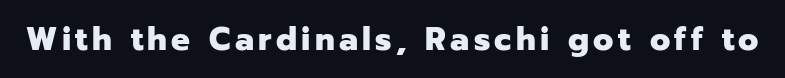
{"serif": "no", "italic": "no", "bold": "yes", "weight": "heavy", "width": "normal", "stroke_contrast": "low", "x_height": "medium", "monospaced": "no", "underline": "no", "glyph_px": 33}
